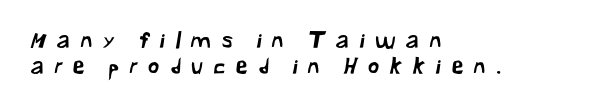
Q: Is the text underlined? A: No.
Q: How is the paragraph aligned? A: Left-aligned.
Q: Is the spacing between letters normal or unusually wide? A: Unusually wide.
